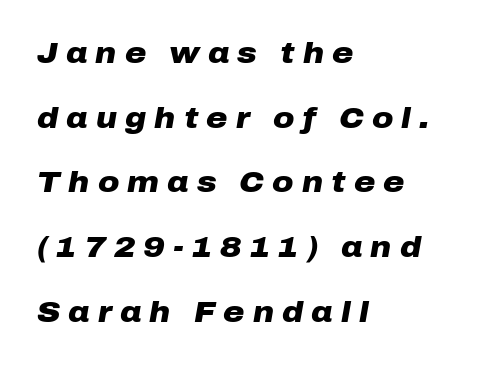
Q: Is the text bold? A: Yes.
Q: Is the text italic (slanted)? A: Yes, it leans right by about 10 degrees.
Q: Is the text underlined? A: No.
Q: How is the paragraph aligned? A: Left-aligned.
Q: Is the spacing between letters normal or unusually wide? A: Unusually wide.
Q: Is the spacing between lines tight, normal or loose? A: Loose.
Q: Width (condensed, normal, or wide)? A: Wide.
Q: Stroke contrast? A: Low.
Q: x-height? A: Medium.
Q: Monospaced? A: No.
